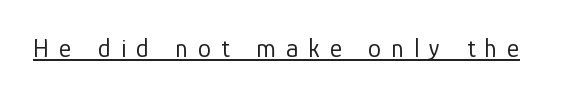
Q: Is the text bold? A: No.
Q: Is the text italic (slanted)? A: No, it is upright.
Q: Is the text underlined? A: Yes.
Q: Is the spacing between letters normal or unusually wide? A: Unusually wide.
